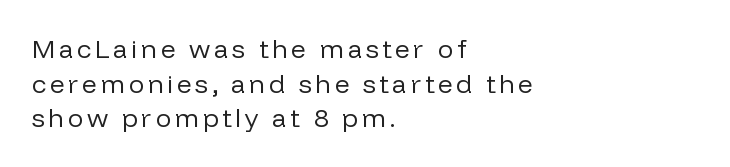
{"italic": "no", "bold": "no", "underline": "no", "align": "left", "line_spacing": "normal", "line_spacing_ratio": 1.33, "glyph_px": 26}
